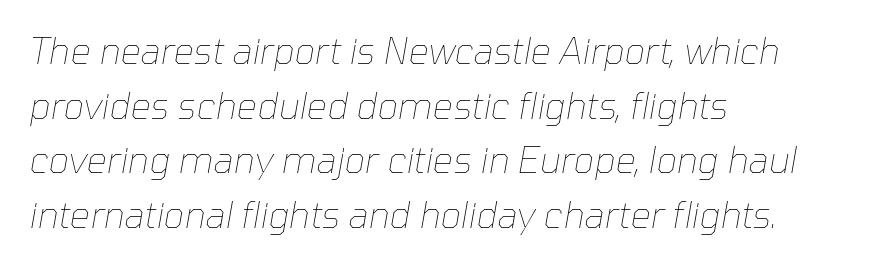
{"italic": "yes", "lean": "right", "slant_degrees": 10, "bold": "no", "weight": "thin", "width": "normal", "stroke_contrast": "low", "x_height": "medium", "monospaced": "no", "underline": "no", "align": "left", "line_spacing": "normal", "line_spacing_ratio": 1.52, "letter_spacing": "normal", "letter_spacing_em": 0.0, "glyph_px": 36}
